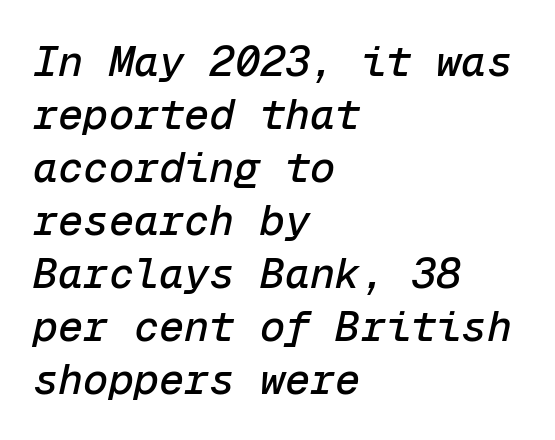
{"italic": "yes", "lean": "right", "slant_degrees": 12, "width": "normal", "stroke_contrast": "low", "x_height": "medium", "monospaced": "yes", "underline": "no", "align": "left", "line_spacing": "normal", "line_spacing_ratio": 1.26, "letter_spacing": "normal", "letter_spacing_em": 0.0, "glyph_px": 42}
